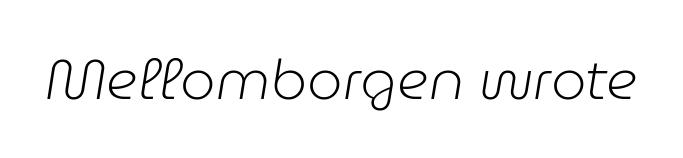
{"italic": "yes", "lean": "right", "slant_degrees": 9, "bold": "no", "weight": "light", "width": "normal", "stroke_contrast": "low", "x_height": "medium", "monospaced": "no", "underline": "no", "letter_spacing": "normal", "letter_spacing_em": 0.0, "glyph_px": 56}
